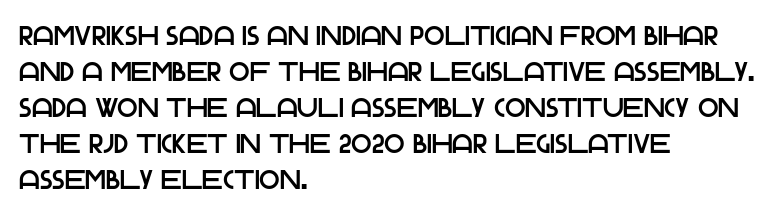
The image shows 27 px text type, upright; set left-aligned, normal line spacing (1.33x), normal letter spacing, not underlined.
